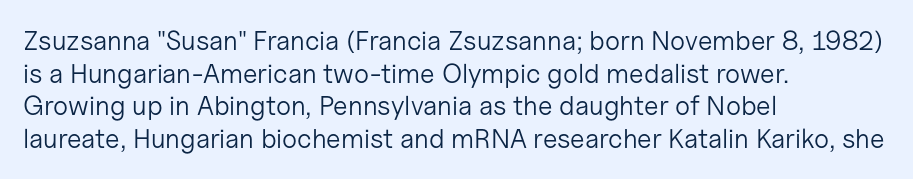
Q: Is the text bold? A: No.
Q: Is the text italic (slanted)? A: No, it is upright.
Q: Is the text underlined? A: No.
Q: How is the paragraph aligned? A: Left-aligned.
Q: Is the spacing between letters normal or unusually wide? A: Normal.
